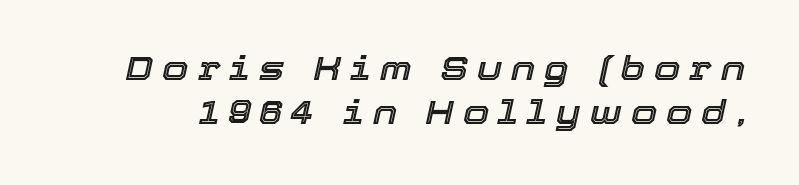
{"italic": "yes", "lean": "right", "slant_degrees": 12, "width": "normal", "x_height": "medium", "monospaced": "no", "underline": "no", "line_spacing": "normal", "line_spacing_ratio": 1.28, "letter_spacing": "wide", "letter_spacing_em": 0.26, "glyph_px": 34}
